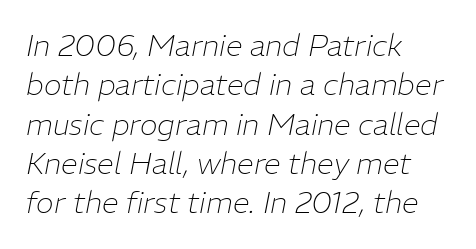
Q: Is the text bold? A: No.
Q: Is the text italic (slanted)? A: Yes, it leans right by about 11 degrees.
Q: Is the text underlined? A: No.
Q: How is the paragraph aligned? A: Left-aligned.
Q: Is the spacing between letters normal or unusually wide? A: Normal.
Q: Is the spacing between lines tight, normal or loose? A: Normal.
Q: Width (condensed, normal, or wide)? A: Normal.
Q: Stroke contrast? A: Low.
Q: x-height? A: Medium.
Q: Monospaced? A: No.
